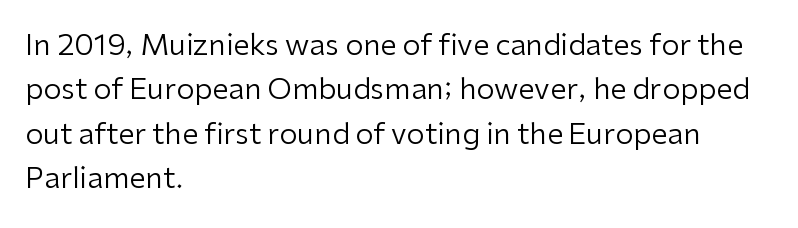
Horizontal alignment here is leftward, the default for most running prose. The font's upright variant was chosen for this text. Quick note: underline off. How are the letters spaced? Ordinarily, with no added tracking. Character widths vary here, with narrow letters taking less room than wide ones.
